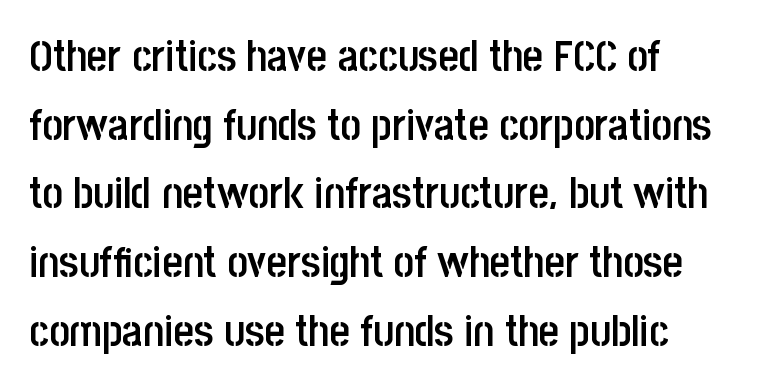
{"serif": "no", "italic": "no", "bold": "semi", "weight": "semibold", "width": "condensed", "stroke_contrast": "low", "x_height": "large", "monospaced": "no", "underline": "no", "align": "left", "line_spacing": "normal", "line_spacing_ratio": 1.56, "letter_spacing": "normal", "letter_spacing_em": 0.0, "glyph_px": 44}
